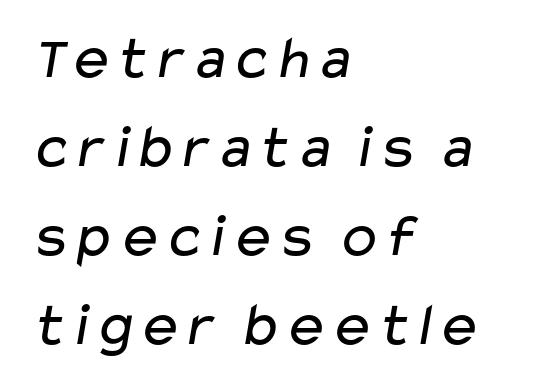
The face used here is proportionally spaced, like ordinary book or web type. Unbolded letterforms with no extra heft. Rule under the text: the space is simply empty. A typesetter would label this face a sans.
